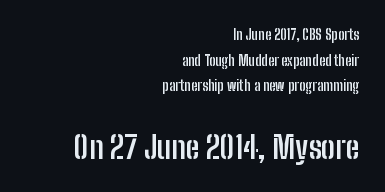
Letter spacing: default. The compositor pushed each line to the right boundary. Spacing verdict: proportional, widths tailored to each character. Larger block? The one below; the one above is distinctly smaller. Characters remain perfectly vertical along every line. Weight check: bold — yes, fully.
